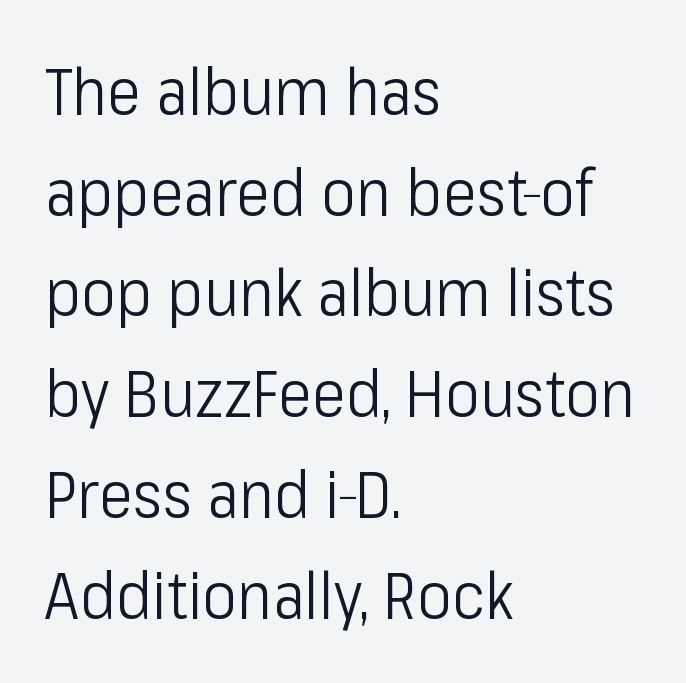
Q: Is the text bold? A: No.
Q: Is the text italic (slanted)? A: No, it is upright.
Q: Is the typeface a serif or a sans-serif typeface? A: Sans-serif.
Q: Is the text underlined? A: No.
Q: How is the paragraph aligned? A: Left-aligned.
Q: Is the spacing between letters normal or unusually wide? A: Normal.
Q: Is the spacing between lines tight, normal or loose? A: Normal.
Q: Width (condensed, normal, or wide)? A: Condensed.
Q: Stroke contrast? A: Low.
Q: x-height? A: Medium.
Q: Monospaced? A: No.
